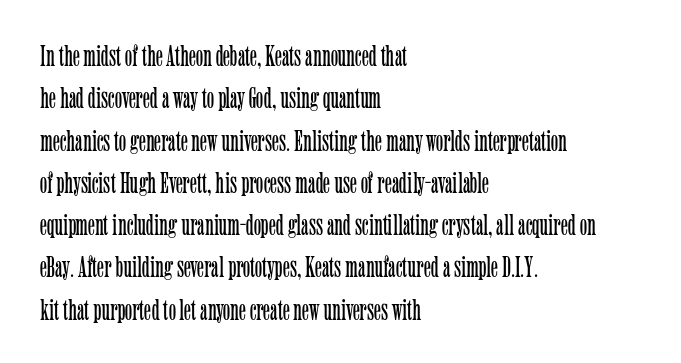
Q: Is the text bold? A: No.
Q: Is the text italic (slanted)? A: No, it is upright.
Q: Is the typeface a serif or a sans-serif typeface? A: Serif.
Q: Is the text underlined? A: No.
Q: How is the paragraph aligned? A: Left-aligned.
Q: Is the spacing between letters normal or unusually wide? A: Normal.
Q: Is the spacing between lines tight, normal or loose? A: Normal.
Q: Width (condensed, normal, or wide)? A: Condensed.
Q: Stroke contrast? A: Low.
Q: x-height? A: Medium.
Q: Monospaced? A: No.
